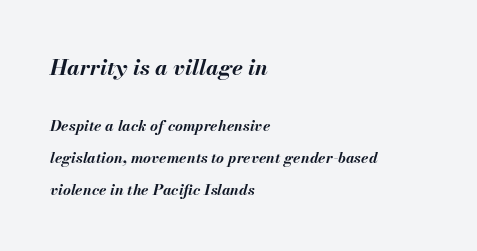
{"italic": "yes", "lean": "right", "slant_degrees": 13, "bold": "yes", "underline": "no", "align": "left", "line_spacing": "loose", "line_spacing_ratio": 2.12, "letter_spacing": "normal", "letter_spacing_em": 0.0, "larger_block": "first", "size_ratio": 1.47, "glyph_px": 22}
